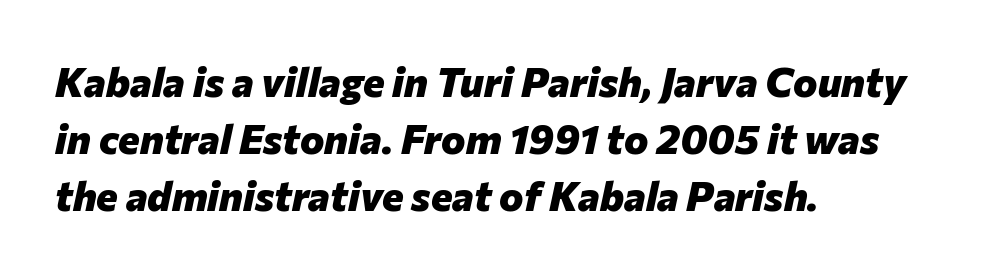
The image shows 41 px heavy type, italic (leaning right); set left-aligned, normal line spacing (1.39x), normal letter spacing, not underlined; low stroke contrast and a medium x-height.
